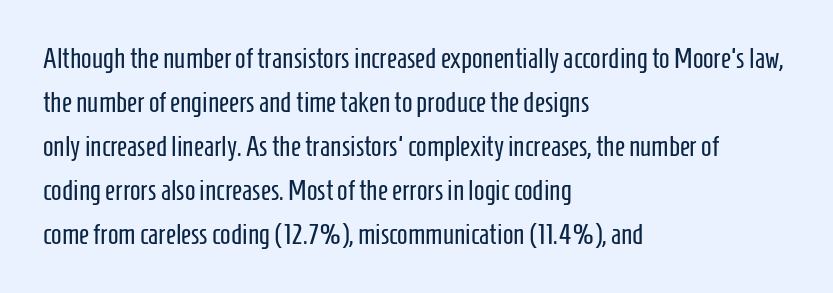
{"serif": "no", "italic": "no", "bold": "no", "weight": "regular", "width": "condensed", "stroke_contrast": "low", "x_height": "medium", "monospaced": "no", "underline": "no", "align": "left", "line_spacing": "normal", "line_spacing_ratio": 1.57, "letter_spacing": "normal", "letter_spacing_em": 0.0, "glyph_px": 28}
